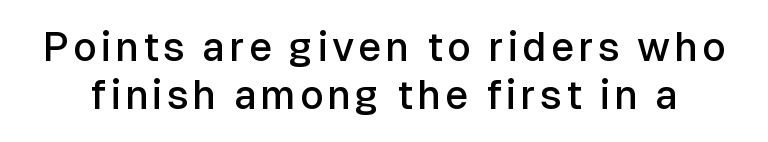
The image shows 40 px semibold sans-serif type, upright; set line spacing 1.21x, not underlined; low stroke contrast and a medium x-height.
